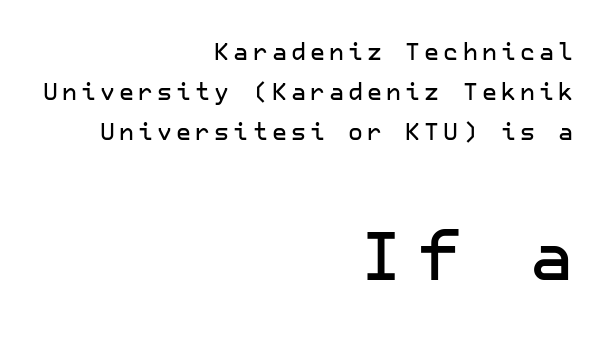
Q: Is the text italic (slanted)? A: No, it is upright.
Q: Is the typeface a serif or a sans-serif typeface? A: Sans-serif.
Q: Is the text underlined? A: No.
Q: How is the paragraph aligned? A: Right-aligned.
Q: Which block of text is set in a larger size, the first (top) or the second (bottom)? A: The second (bottom) one.
Q: Width (condensed, normal, or wide)? A: Normal.
Q: Stroke contrast? A: Low.
Q: x-height? A: Medium.
